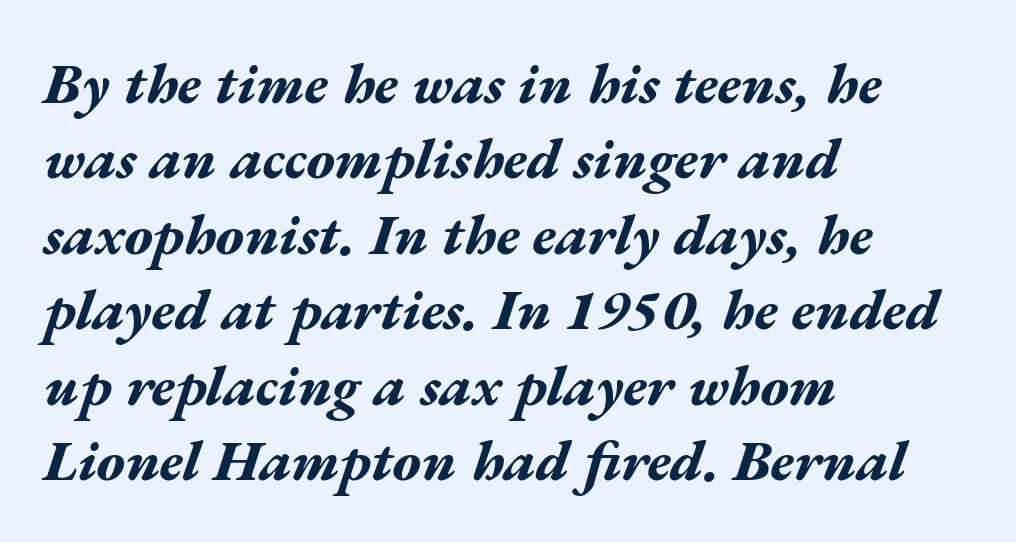
{"italic": "yes", "lean": "right", "slant_degrees": 17, "bold": "yes", "weight": "bold", "width": "wide", "stroke_contrast": "medium", "x_height": "medium", "monospaced": "no", "underline": "no", "align": "left", "line_spacing": "normal", "line_spacing_ratio": 1.3, "letter_spacing": "normal", "letter_spacing_em": 0.0, "glyph_px": 58}
